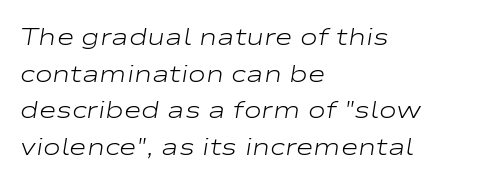
Q: Is the text bold? A: No.
Q: Is the text italic (slanted)? A: Yes, it leans right by about 9 degrees.
Q: Is the text underlined? A: No.
Q: How is the paragraph aligned? A: Left-aligned.
Q: Is the spacing between letters normal or unusually wide? A: Normal.
Q: Is the spacing between lines tight, normal or loose? A: Normal.
